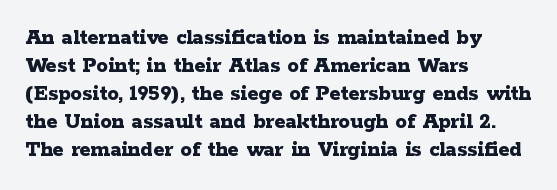
The image shows 23 px bold type, upright; set left-aligned, line spacing 1.22x, normal letter spacing, not underlined.
